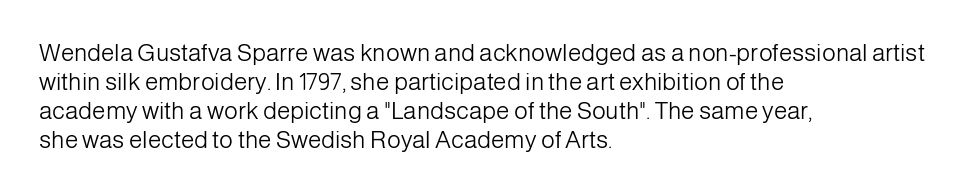
{"italic": "no", "bold": "no", "underline": "no", "align": "left", "line_spacing_ratio": 1.21, "letter_spacing": "normal", "letter_spacing_em": 0.0, "glyph_px": 24}
